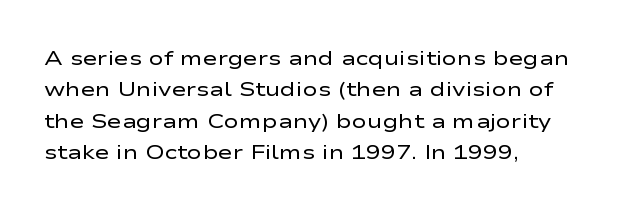
Line spacing here is normal. A typesetter would mark this as roman, not italic. The specimen omits any rule beneath the text block's lines. The rag falls on the right side of this text block. The characters are drawn with everyday or finer stroke widths.
